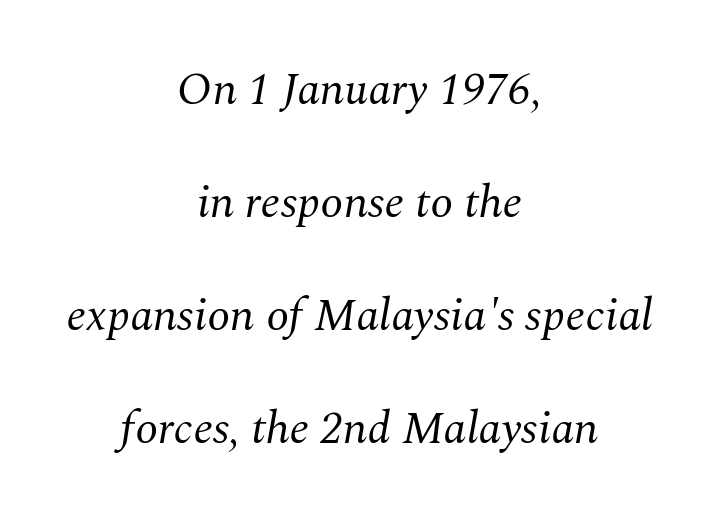
The image shows 46 px regular-weight serif type, italic (leaning right); set centered, loose line spacing (2.46x), normal letter spacing, not underlined; medium stroke contrast and a medium x-height.
